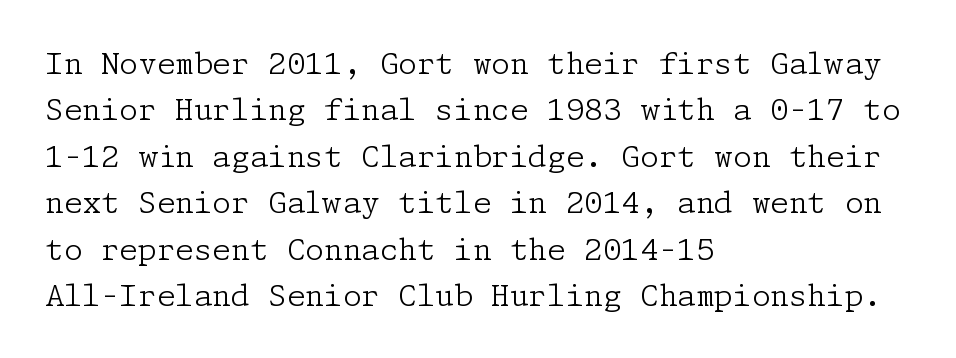
The rendering shows small feet on the letterforms — a serif design. Notice how the passage keeps a crisp vertical edge on the left only. No chunkiness to these letters — they're not bold. Rows of type keep a routine distance in the vertical direction. A typesetter would mark this as roman, not italic. A clean baseline with only descenders dipping below it.
